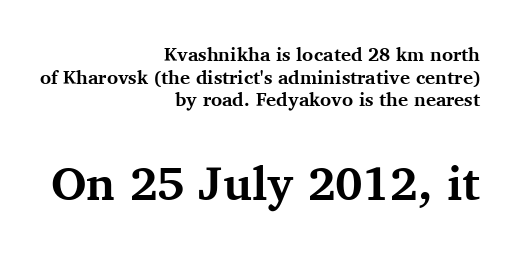
The image shows 47 px bold serif type, upright; set right-aligned, line spacing 1.19x, normal letter spacing, not underlined; the second (bottom) block is 2.47x larger; medium stroke contrast and a medium x-height.
